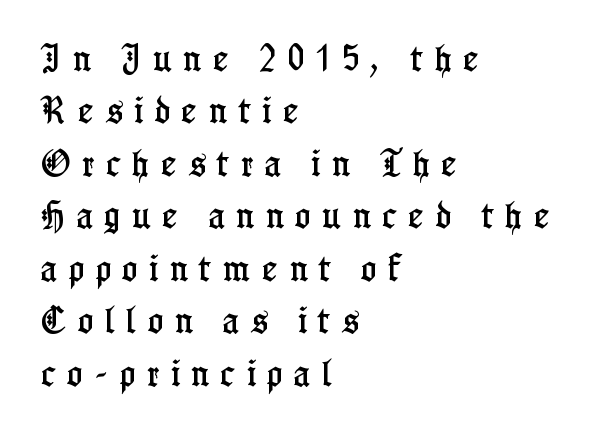
Q: Is the text italic (slanted)? A: No, it is upright.
Q: Is the typeface a serif or a sans-serif typeface? A: Serif.
Q: Is the text underlined? A: No.
Q: How is the paragraph aligned? A: Left-aligned.
Q: Is the spacing between letters normal or unusually wide? A: Unusually wide.
Q: Width (condensed, normal, or wide)? A: Condensed.
Q: Stroke contrast? A: Low.
Q: x-height? A: Medium.
Q: Monospaced? A: No.
